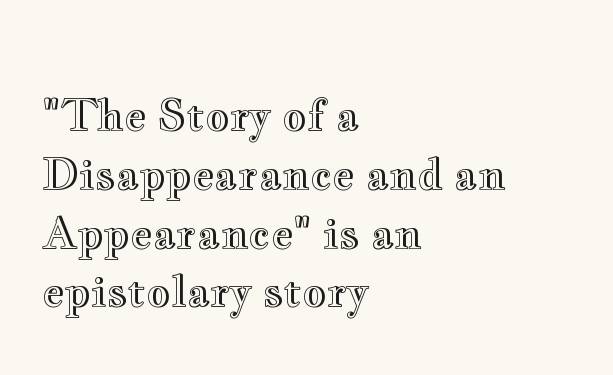
A student would call this left alignment; a typographer would say flush left, rag right. Unmarked baselines from the first word to the last. The leading is moderate, giving the passage an even texture. A typesetter would call this proportional, since set widths differ per character. The line texture is even and compact thanks to regular tracking.
